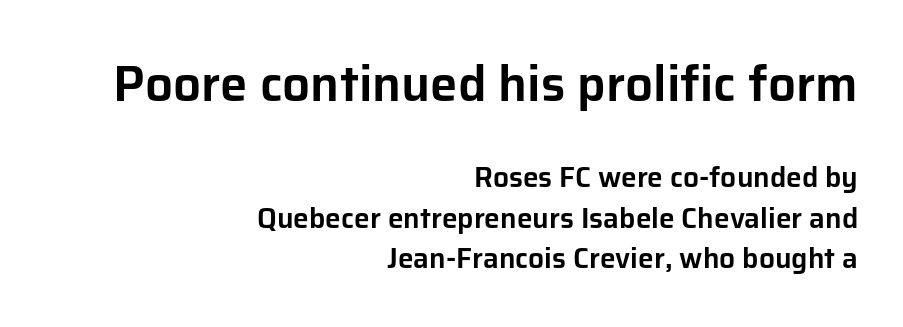
{"serif": "no", "italic": "no", "width": "normal", "stroke_contrast": "low", "x_height": "medium", "monospaced": "no", "underline": "no", "align": "right", "line_spacing": "normal", "line_spacing_ratio": 1.45, "letter_spacing": "normal", "letter_spacing_em": 0.0, "larger_block": "first", "size_ratio": 1.75, "glyph_px": 49}
